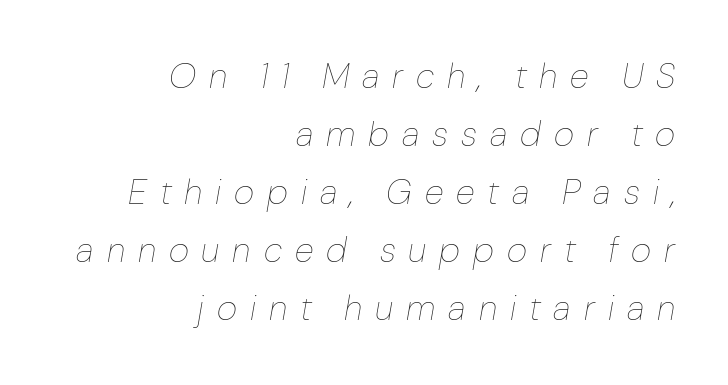
Q: Is the text bold? A: No.
Q: Is the text italic (slanted)? A: Yes, it leans right by about 10 degrees.
Q: Is the text underlined? A: No.
Q: How is the paragraph aligned? A: Right-aligned.
Q: Is the spacing between letters normal or unusually wide? A: Unusually wide.
Q: Is the spacing between lines tight, normal or loose? A: Normal.
Q: Width (condensed, normal, or wide)? A: Normal.
Q: Stroke contrast? A: Low.
Q: x-height? A: Medium.
Q: Monospaced? A: No.
